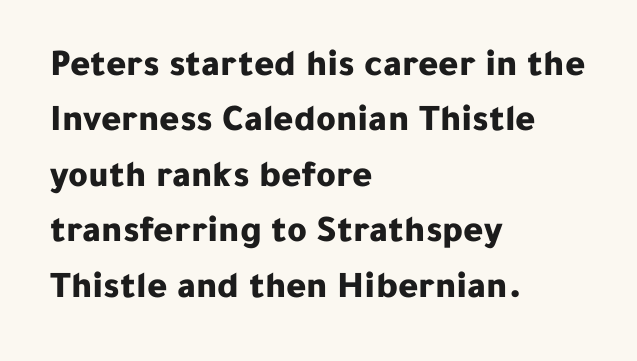
Q: Is the text bold? A: Yes.
Q: Is the text italic (slanted)? A: No, it is upright.
Q: Is the typeface a serif or a sans-serif typeface? A: Sans-serif.
Q: Is the text underlined? A: No.
Q: How is the paragraph aligned? A: Left-aligned.
Q: Is the spacing between letters normal or unusually wide? A: Normal.
Q: Is the spacing between lines tight, normal or loose? A: Normal.
Q: Width (condensed, normal, or wide)? A: Normal.
Q: Stroke contrast? A: Low.
Q: x-height? A: Medium.
Q: Monospaced? A: No.
